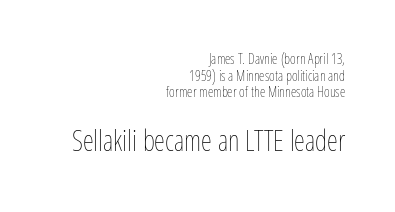
The image shows 28 px thin, condensed type, upright; set right-aligned, line spacing 1.19x, normal letter spacing, not underlined; the second (bottom) block is 2.0x larger; low stroke contrast and a medium x-height.
